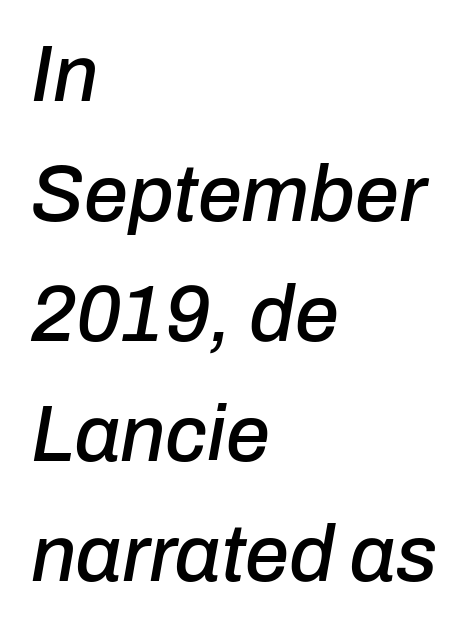
Q: Is the text italic (slanted)? A: Yes, it leans right by about 10 degrees.
Q: Is the text underlined? A: No.
Q: How is the paragraph aligned? A: Left-aligned.
Q: Is the spacing between letters normal or unusually wide? A: Normal.
Q: Is the spacing between lines tight, normal or loose? A: Normal.
Q: Width (condensed, normal, or wide)? A: Normal.
Q: Stroke contrast? A: Low.
Q: x-height? A: Medium.
Q: Monospaced? A: No.
